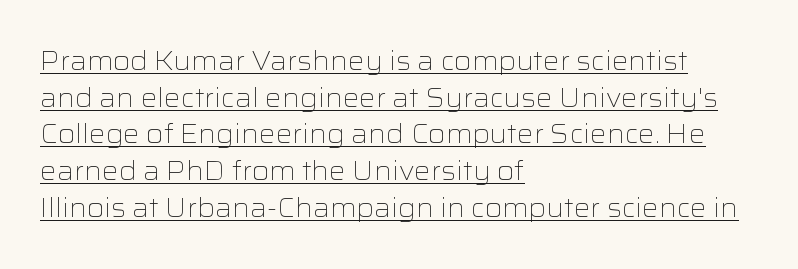
Q: Is the text bold? A: No.
Q: Is the text italic (slanted)? A: No, it is upright.
Q: Is the text underlined? A: Yes.
Q: How is the paragraph aligned? A: Left-aligned.
Q: Is the spacing between letters normal or unusually wide? A: Normal.
Q: Is the spacing between lines tight, normal or loose? A: Normal.
